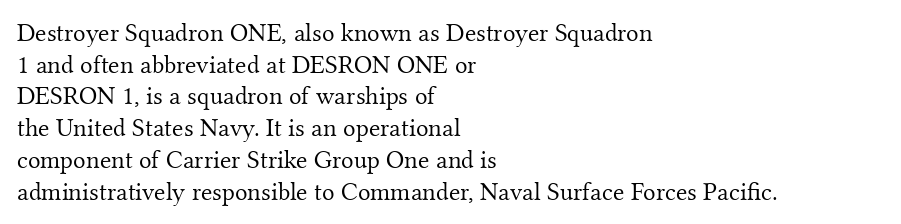
Nope, not italic — everything's standing straight. The font is comparable to plain body text, perhaps lighter. Inter-character spacing is left at the font's built-in metrics. The zone under the glyphs is completely vacant. These lines are set flush left with a ragged right edge.
